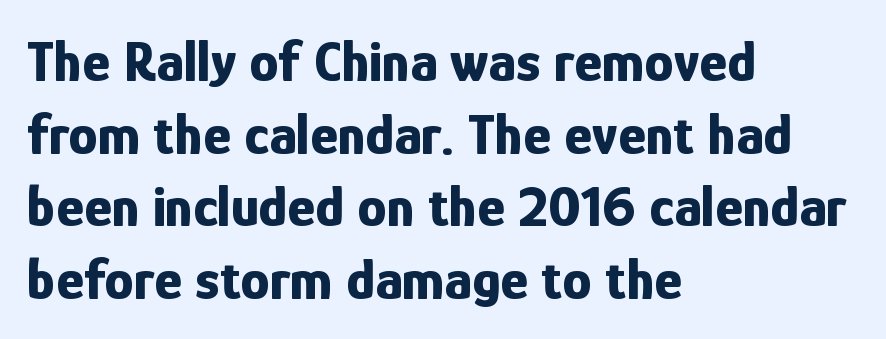
The zone under the glyphs is completely vacant. Is this a fixed-width face? No — the glyphs have proportional, varying widths. Short note: letters normally spaced. Examine the stroke ends and you'll find no serifs.
